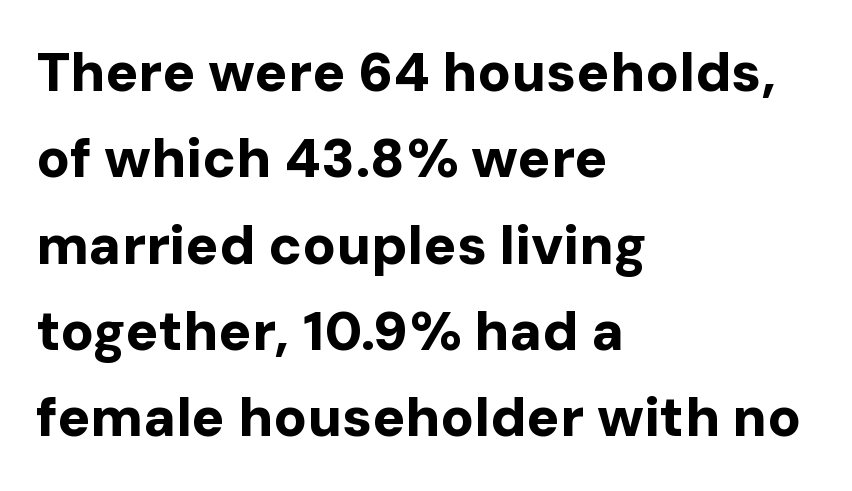
Q: Is the text bold? A: Yes.
Q: Is the text italic (slanted)? A: No, it is upright.
Q: Is the typeface a serif or a sans-serif typeface? A: Sans-serif.
Q: Is the text underlined? A: No.
Q: How is the paragraph aligned? A: Left-aligned.
Q: Is the spacing between letters normal or unusually wide? A: Normal.
Q: Is the spacing between lines tight, normal or loose? A: Normal.
Q: Width (condensed, normal, or wide)? A: Normal.
Q: Stroke contrast? A: Low.
Q: x-height? A: Medium.
Q: Monospaced? A: No.
